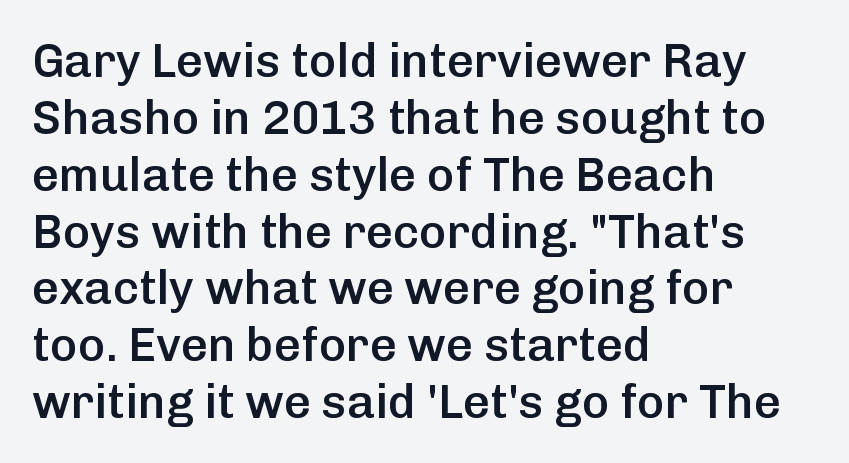
{"serif": "no", "italic": "no", "bold": "semi", "weight": "semibold", "width": "normal", "stroke_contrast": "low", "x_height": "medium", "monospaced": "no", "underline": "no", "align": "left", "line_spacing_ratio": 1.21, "letter_spacing": "normal", "letter_spacing_em": 0.0, "glyph_px": 47}
